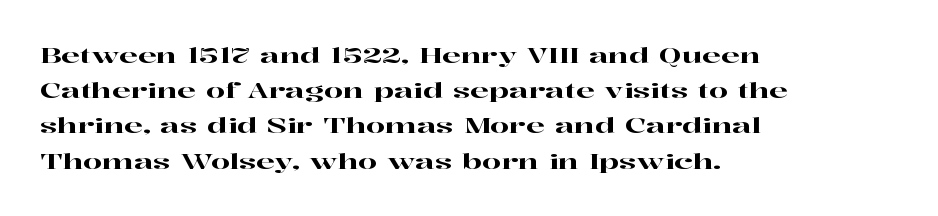
The face used here is rendered with its standard letterfit. A bare baseline throughout the passage. The compositor pushed each line to the left boundary. Regarding leading, the lines here are spaced in the standard way.
